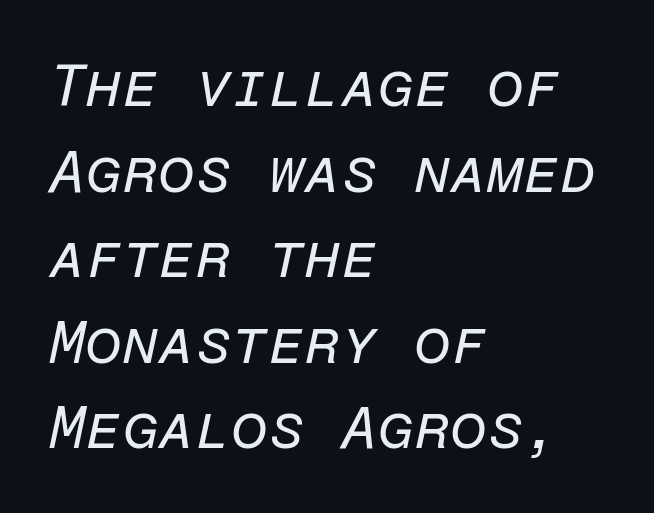
The area under the type is left untouched. Whoever set this chose a conventional vertical rhythm. The lines in this sample share a left origin and differ only in where they stop. The characters are drawn with everyday or finer stroke widths. What stands out about the letter spacing? Nothing — it is the standard amount. Is this a fixed-width face? Yes — each glyph sits in an identical cell.
